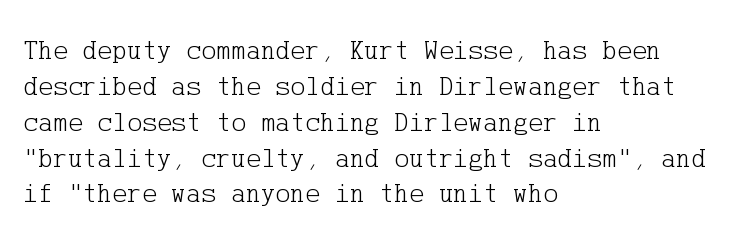
Q: Is the text bold? A: No.
Q: Is the text italic (slanted)? A: No, it is upright.
Q: Is the typeface a serif or a sans-serif typeface? A: Serif.
Q: Is the text underlined? A: No.
Q: How is the paragraph aligned? A: Left-aligned.
Q: Is the spacing between letters normal or unusually wide? A: Normal.
Q: Is the spacing between lines tight, normal or loose? A: Normal.
Q: Width (condensed, normal, or wide)? A: Normal.
Q: Stroke contrast? A: Low.
Q: x-height? A: Medium.
